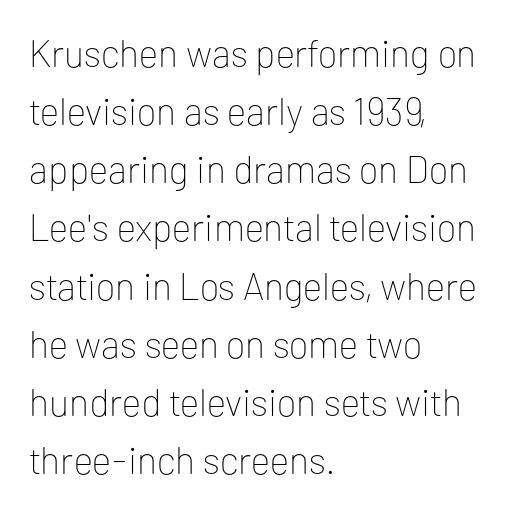
{"serif": "no", "italic": "no", "bold": "no", "weight": "thin", "width": "normal", "stroke_contrast": "low", "x_height": "medium", "monospaced": "no", "underline": "no", "align": "left", "line_spacing": "normal", "line_spacing_ratio": 1.53, "letter_spacing": "normal", "letter_spacing_em": 0.0, "glyph_px": 38}
